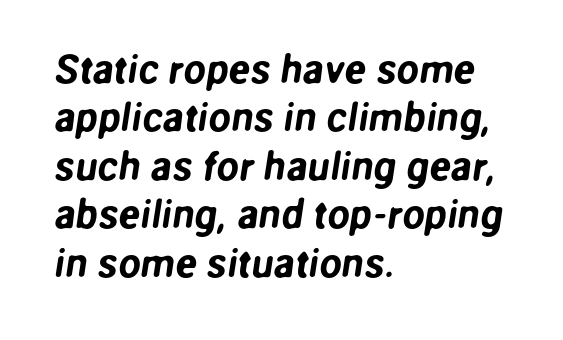
The image shows 40 px sans-serif type; set left-aligned, line spacing 1.21x, normal letter spacing, not underlined; low stroke contrast and a medium x-height.
